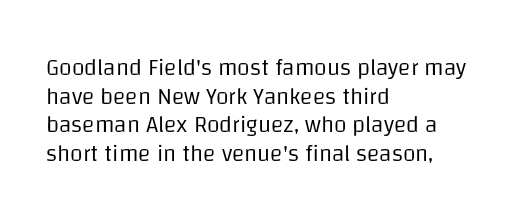
Q: Is the text bold? A: No.
Q: Is the text italic (slanted)? A: No, it is upright.
Q: Is the text underlined? A: No.
Q: How is the paragraph aligned? A: Left-aligned.
Q: Is the spacing between letters normal or unusually wide? A: Normal.
Q: Is the spacing between lines tight, normal or loose? A: Normal.
